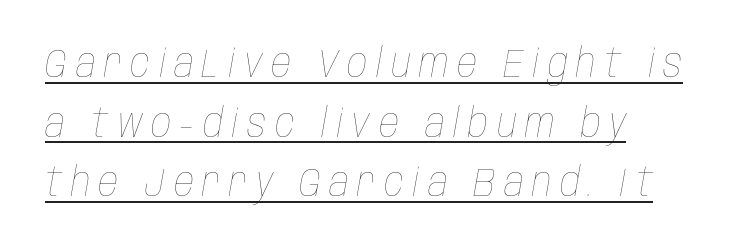
{"italic": "yes", "lean": "right", "slant_degrees": 10, "bold": "no", "weight": "thin", "width": "condensed", "stroke_contrast": "low", "x_height": "large", "monospaced": "no", "underline": "yes", "line_spacing": "normal", "line_spacing_ratio": 1.49, "letter_spacing": "wide", "letter_spacing_em": 0.21, "glyph_px": 40}
